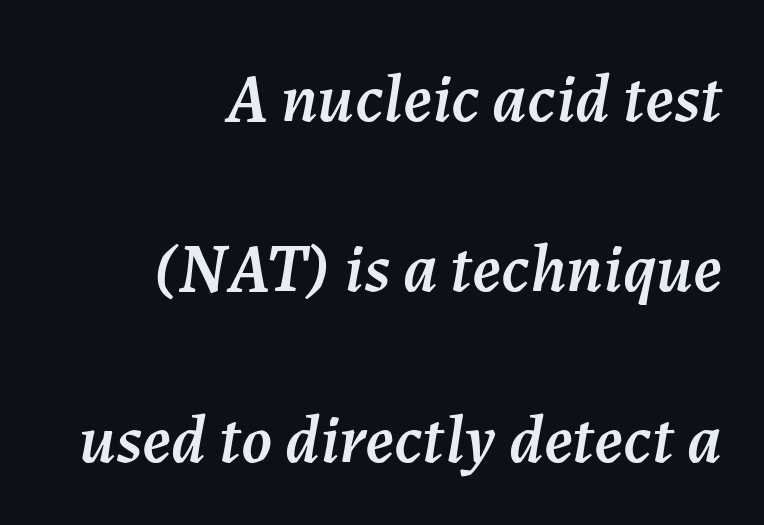
Q: Is the text italic (slanted)? A: Yes, it leans right by about 7 degrees.
Q: Is the text underlined? A: No.
Q: How is the paragraph aligned? A: Right-aligned.
Q: Is the spacing between letters normal or unusually wide? A: Normal.
Q: Is the spacing between lines tight, normal or loose? A: Loose.
Q: Width (condensed, normal, or wide)? A: Normal.
Q: Stroke contrast? A: Medium.
Q: x-height? A: Medium.
Q: Monospaced? A: No.
